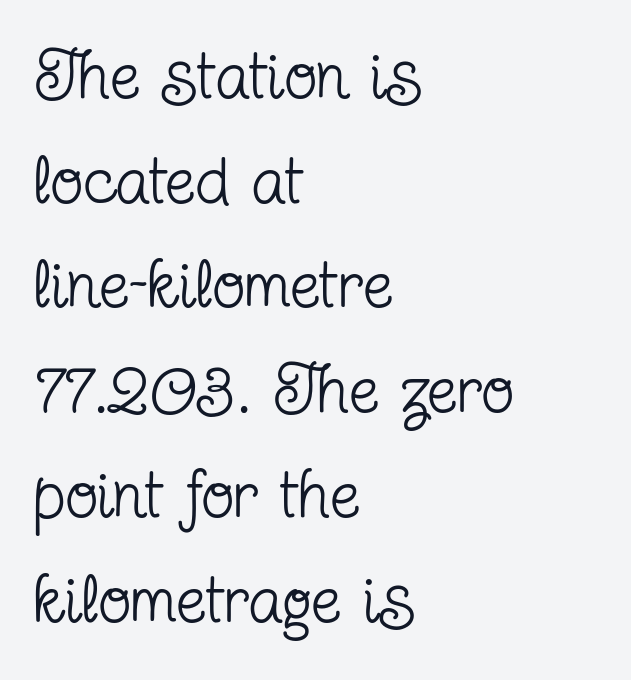
The image shows 68 px regular-weight, condensed serif type, upright; set left-aligned, normal line spacing (1.54x), normal letter spacing, not underlined; low stroke contrast and a medium x-height.
